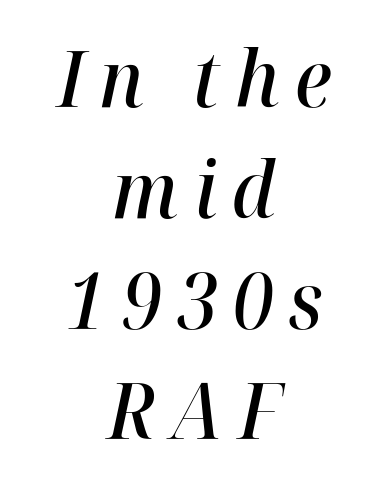
The image shows 78 px semibold type, italic (leaning right); set centered, normal line spacing (1.42x), not underlined; high stroke contrast and a medium x-height.
